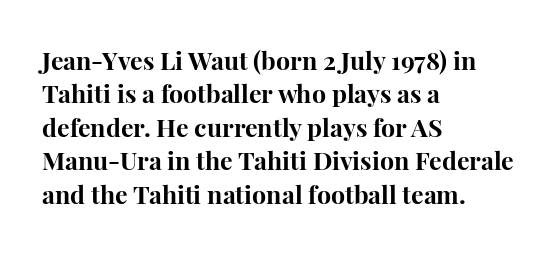
Notice how the passage keeps a crisp vertical edge on the left only. Ordinary non-slanted type is in use. This sample uses plain, unmodified letter spacing. Strong, thick strokes mark this as bold type. Normally led — the rows are evenly, conventionally spaced.
